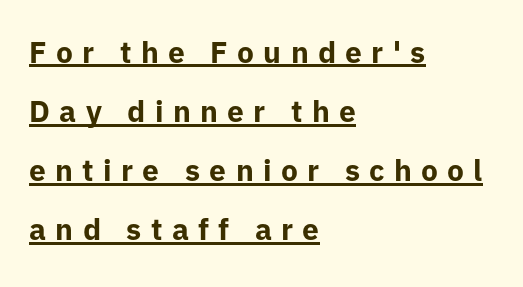
{"serif": "no", "italic": "no", "bold": "yes", "weight": "bold", "width": "normal", "stroke_contrast": "low", "x_height": "medium", "monospaced": "no", "underline": "yes", "align": "left", "line_spacing": "loose", "line_spacing_ratio": 1.97, "letter_spacing": "wide", "letter_spacing_em": 0.31, "glyph_px": 30}
